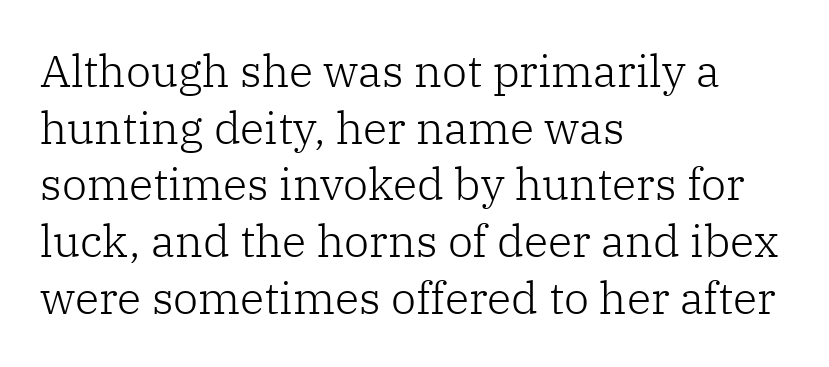
Interline gaps are of average width in this sample. Posture: vertical. These lines are rendered in a variable-pitch font. Compared with a typical body face, this is equally light or lighter still. This rendering uses left alignment, leaving the right contour irregular. Letters rest on an invisible, unmarked baseline.
